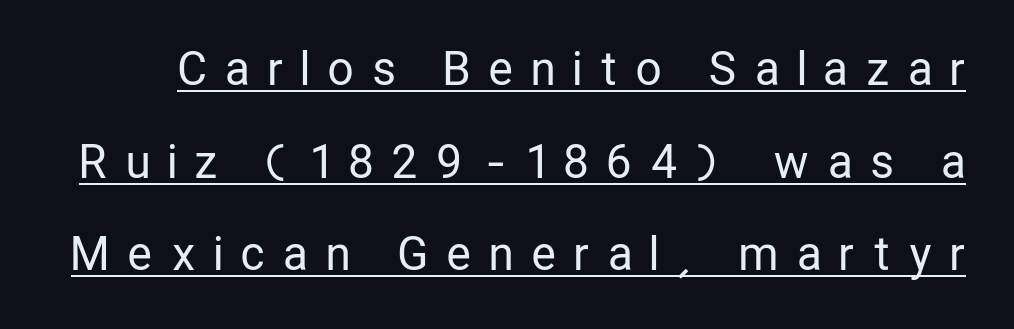
The image shows 45 px regular-weight, condensed sans-serif type, upright; set loose line spacing (2.06x), unusually wide letter spacing (+0.44 em), underlined; low stroke contrast and a medium x-height.
